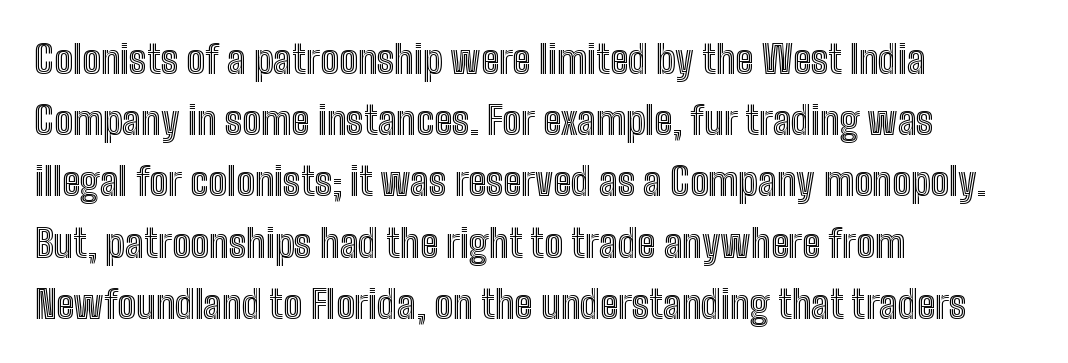
The image shows 39 px condensed type, upright; set left-aligned, normal line spacing (1.57x), normal letter spacing, not underlined; a medium x-height.
